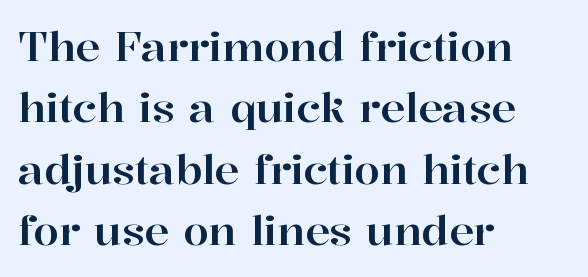
{"serif": "yes", "italic": "no", "width": "normal", "stroke_contrast": "high", "x_height": "medium", "monospaced": "no", "underline": "no", "align": "left", "line_spacing": "normal", "line_spacing_ratio": 1.5, "letter_spacing": "normal", "letter_spacing_em": 0.0, "glyph_px": 41}
